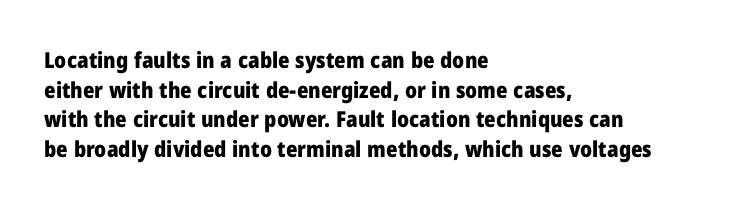
Caption: standard tracking, unaltered. Bold? Absolutely — the strokes are thick and heavy. Where is the straight margin? On the left. The line-height multiplier appears to be the usual default. Underlining? Definitely not there. Upright lettering throughout.
